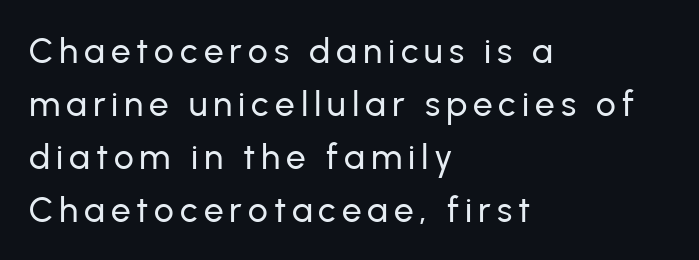
Q: Is the text italic (slanted)? A: No, it is upright.
Q: Is the typeface a serif or a sans-serif typeface? A: Sans-serif.
Q: Is the text underlined? A: No.
Q: How is the paragraph aligned? A: Left-aligned.
Q: Is the spacing between lines tight, normal or loose? A: Normal.
Q: Width (condensed, normal, or wide)? A: Normal.
Q: Stroke contrast? A: Low.
Q: x-height? A: Medium.
Q: Monospaced? A: No.
